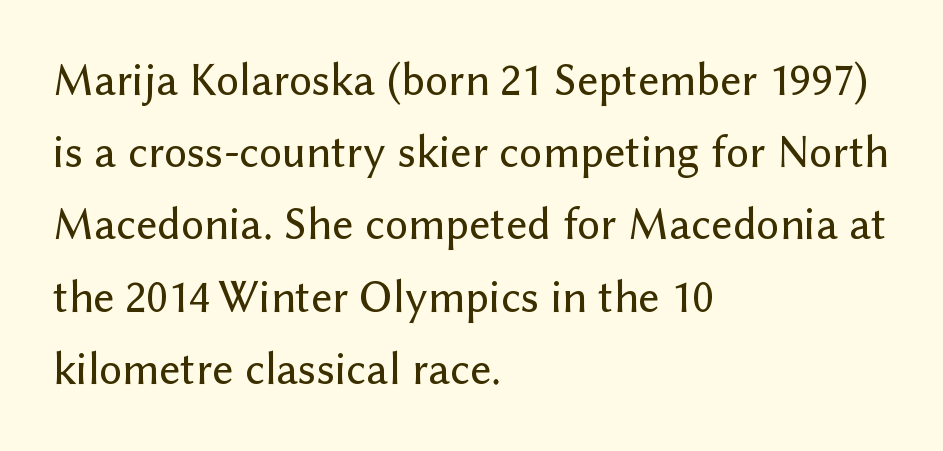
Between one letter and the next there's only the usual sliver of space. Do the letters lean? They stand straight. Font category for this specimen: sans-serif. The space beneath each line is pristine and unruled.
